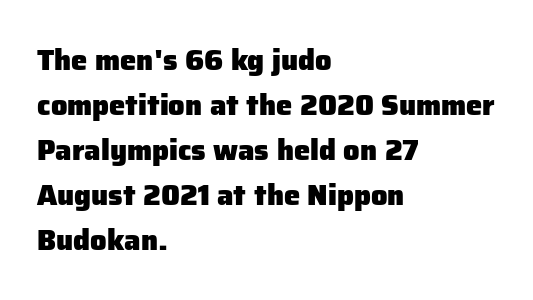
Tracking value appears to be zero — textbook default spacing. No italicization has been applied; the sample stays upright. All the whitespace from short lines collects on the right. Here the designer chose a conventional face with non-uniform glyph widths.
